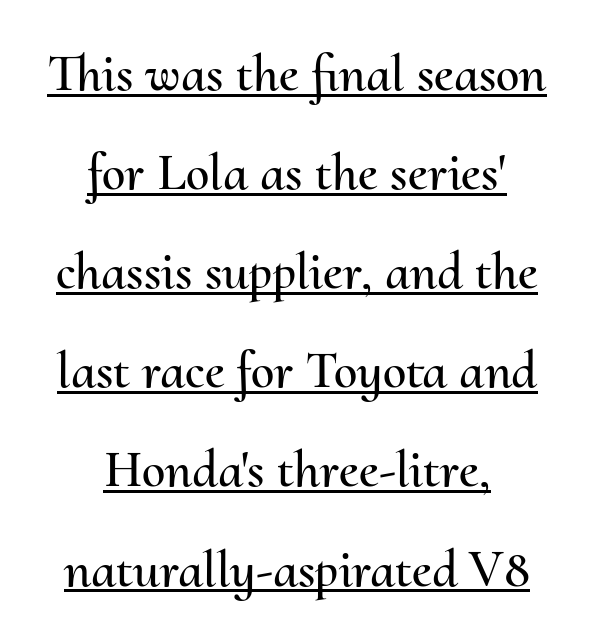
{"italic": "no", "width": "normal", "stroke_contrast": "medium", "x_height": "small", "monospaced": "no", "underline": "yes", "align": "center", "line_spacing_ratio": 1.87, "letter_spacing": "normal", "letter_spacing_em": 0.0, "glyph_px": 53}
